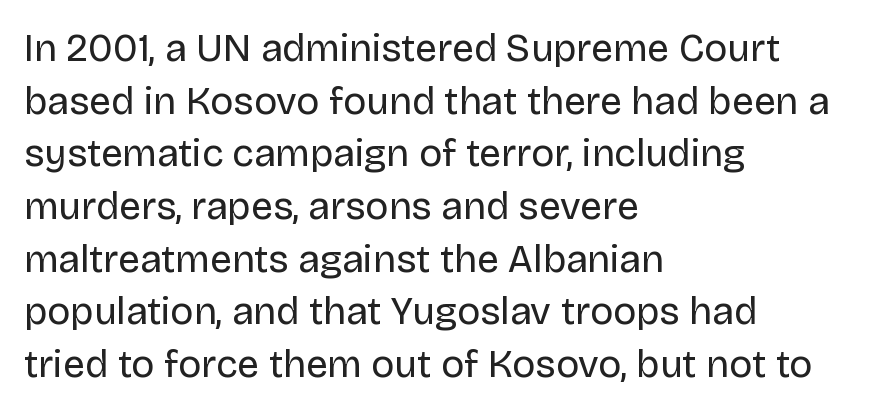
The image shows 39 px regular-weight sans-serif type, upright; set left-aligned, normal line spacing (1.35x), normal letter spacing, not underlined; low stroke contrast and a large x-height.
